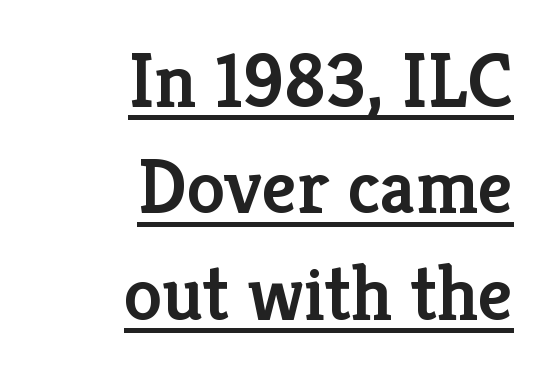
{"serif": "yes", "italic": "no", "bold": "semi", "weight": "semibold", "width": "normal", "stroke_contrast": "low", "x_height": "medium", "monospaced": "no", "underline": "yes", "align": "right", "line_spacing": "normal", "line_spacing_ratio": 1.38, "letter_spacing": "normal", "letter_spacing_em": 0.0, "glyph_px": 77}
